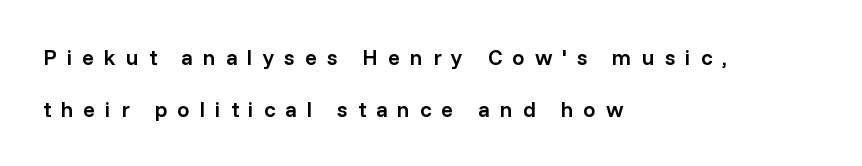
The image shows 22 px text type, upright; set left-aligned, loose line spacing (2.36x), unusually wide letter spacing (+0.45 em), not underlined.
